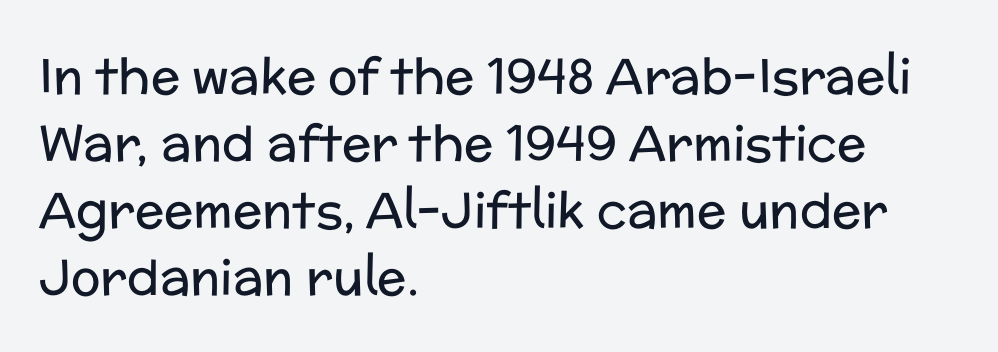
Q: Is the text bold? A: No.
Q: Is the text italic (slanted)? A: No, it is upright.
Q: Is the typeface a serif or a sans-serif typeface? A: Sans-serif.
Q: Is the text underlined? A: No.
Q: How is the paragraph aligned? A: Left-aligned.
Q: Is the spacing between letters normal or unusually wide? A: Normal.
Q: Is the spacing between lines tight, normal or loose? A: Normal.
Q: Width (condensed, normal, or wide)? A: Normal.
Q: Stroke contrast? A: Low.
Q: x-height? A: Medium.
Q: Monospaced? A: No.
